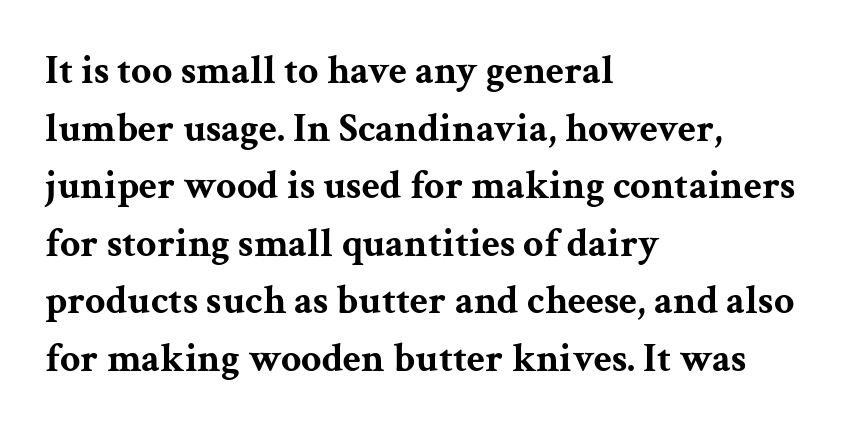
{"serif": "yes", "italic": "no", "bold": "yes", "weight": "bold", "width": "wide", "stroke_contrast": "medium", "x_height": "medium", "monospaced": "no", "underline": "no", "align": "left", "line_spacing": "normal", "line_spacing_ratio": 1.44, "letter_spacing": "normal", "letter_spacing_em": 0.0, "glyph_px": 40}
